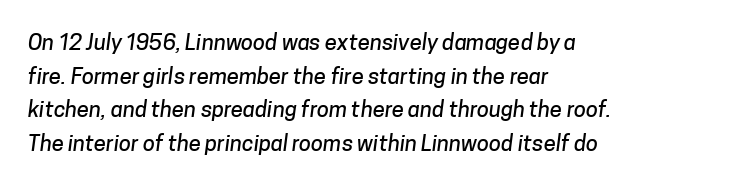
Q: Is the text underlined? A: No.
Q: How is the paragraph aligned? A: Left-aligned.
Q: Is the spacing between letters normal or unusually wide? A: Normal.
Q: Is the spacing between lines tight, normal or loose? A: Normal.
